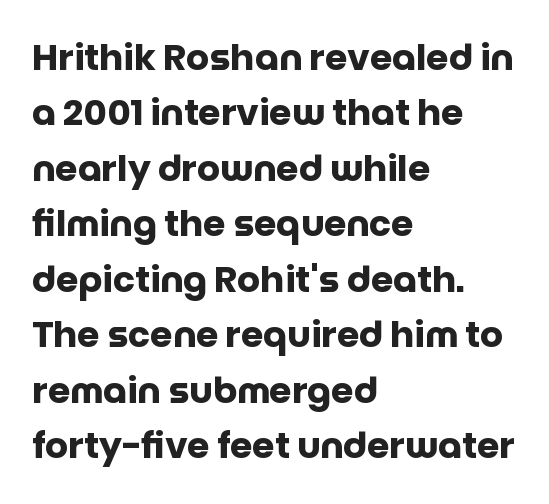
{"serif": "no", "italic": "no", "bold": "yes", "weight": "heavy", "width": "normal", "stroke_contrast": "low", "x_height": "large", "monospaced": "no", "underline": "no", "align": "left", "line_spacing": "normal", "line_spacing_ratio": 1.54, "letter_spacing": "normal", "letter_spacing_em": 0.0, "glyph_px": 36}
